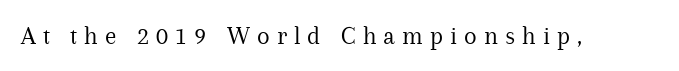
Ordinary non-slanted type is in use. Each stroke keeps to a modest, everyday thickness or less. The space beneath each line is pristine and unruled. Short note: letters widely spaced.
